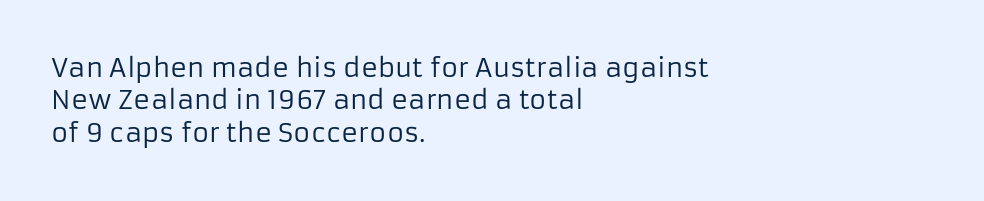
Line spacing here is normal. Nobody touched the tracking dial on this one. Quick note: underline off. Designer's note — italics off, roman on. The lines are quadded left.
